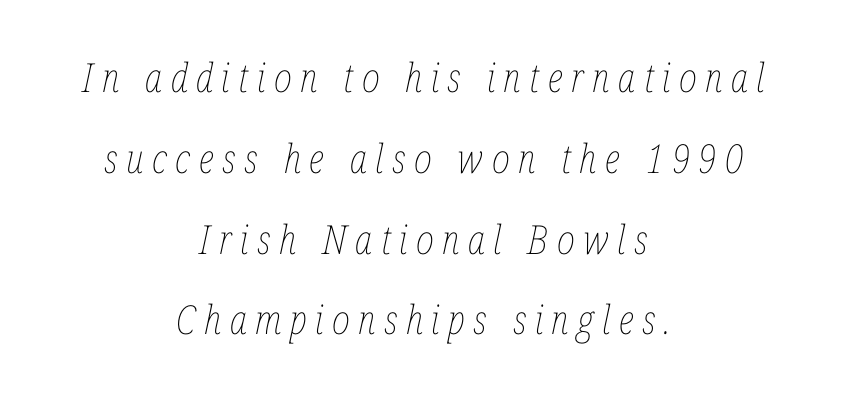
Spacing verdict: proportional, widths tailored to each character. Style check: oblique. The gaps between neighbouring characters are conspicuously large. Alignment: centered.
